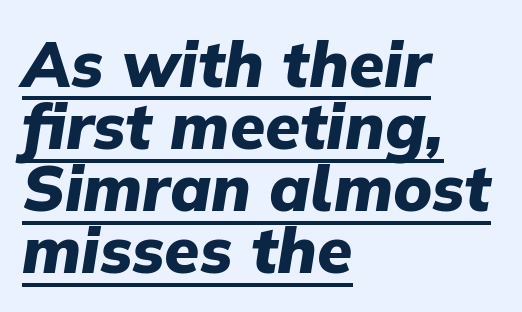
Between one letter and the next there's only the usual sliver of space. Compared with a centered layout, this one pins lines to the left instead. The rendered words wear a rule along their underside. The rendering uses natural spacing where letterforms have individual widths. How would I describe the line gaps? Narrow and economical. Heavy-handed strokes throughout: this text is bold.
